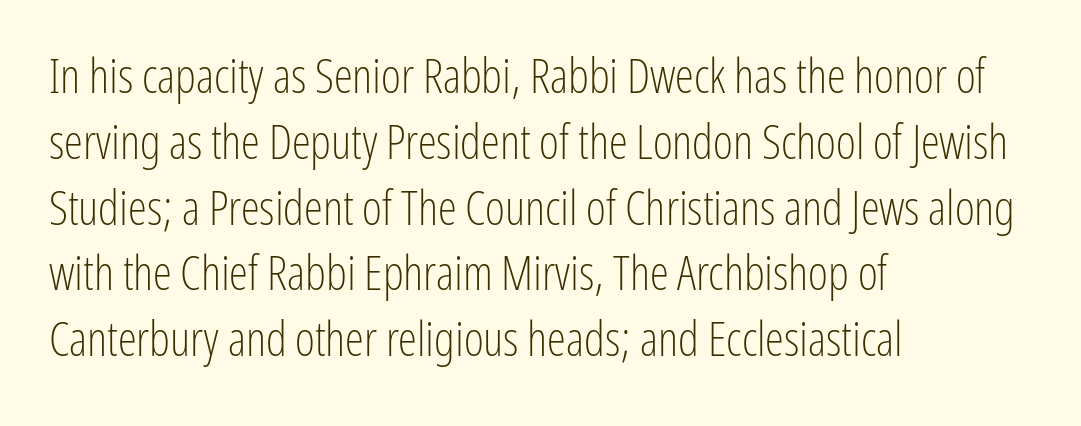
{"serif": "no", "italic": "no", "bold": "no", "weight": "light", "width": "condensed", "stroke_contrast": "low", "x_height": "medium", "monospaced": "no", "underline": "no", "align": "left", "line_spacing": "normal", "line_spacing_ratio": 1.37, "letter_spacing": "normal", "letter_spacing_em": 0.0, "glyph_px": 48}
